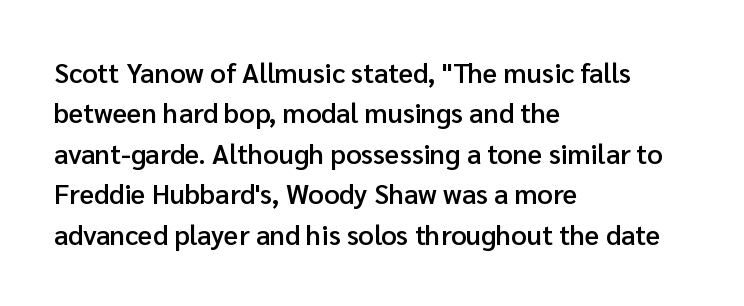
Q: Is the text bold? A: Semi-bold.
Q: Is the text italic (slanted)? A: No, it is upright.
Q: Is the text underlined? A: No.
Q: How is the paragraph aligned? A: Left-aligned.
Q: Is the spacing between letters normal or unusually wide? A: Normal.
Q: Is the spacing between lines tight, normal or loose? A: Normal.
